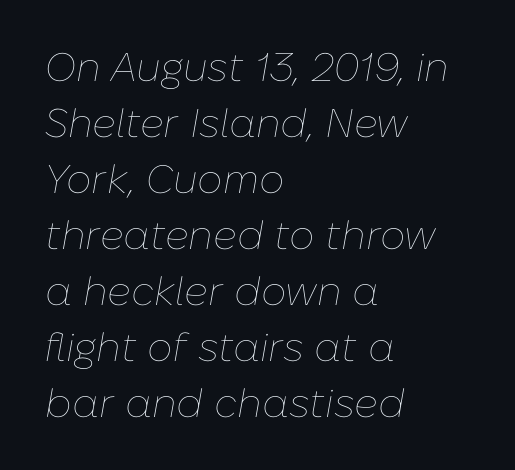
The image shows 40 px thin type, italic (leaning right); set left-aligned, normal line spacing (1.4x), normal letter spacing, not underlined; low stroke contrast and a medium x-height.
